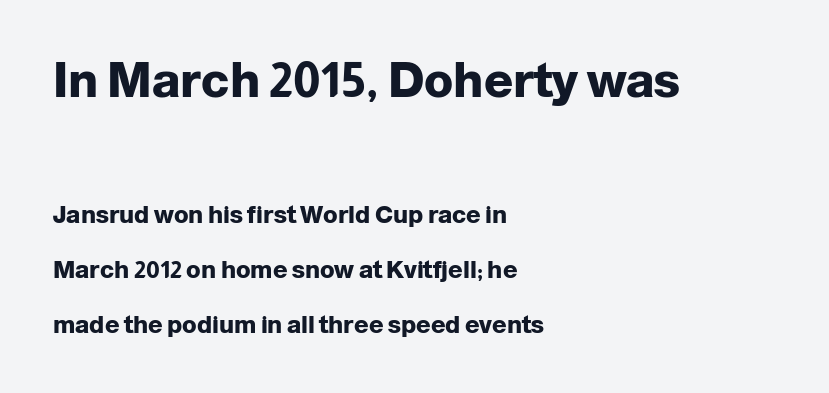
The image shows 48 px heavy sans-serif type, upright; set left-aligned, loose line spacing (2.29x), normal letter spacing, not underlined; the first (top) block is 2.0x larger; low stroke contrast and a medium x-height.
